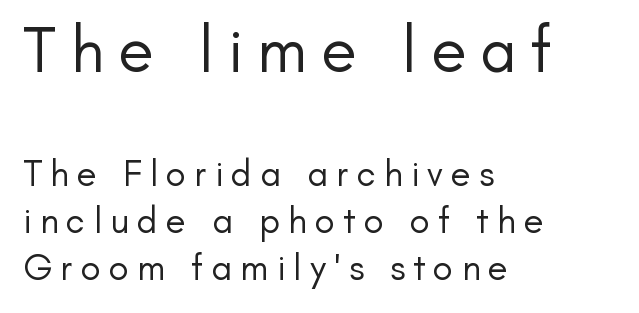
Q: Is the text bold? A: No.
Q: Is the text italic (slanted)? A: No, it is upright.
Q: Is the typeface a serif or a sans-serif typeface? A: Sans-serif.
Q: Is the text underlined? A: No.
Q: How is the paragraph aligned? A: Left-aligned.
Q: Is the spacing between letters normal or unusually wide? A: Unusually wide.
Q: Is the spacing between lines tight, normal or loose? A: Normal.
Q: Which block of text is set in a larger size, the first (top) or the second (bottom)? A: The first (top) one.
Q: Width (condensed, normal, or wide)? A: Normal.
Q: Stroke contrast? A: Low.
Q: x-height? A: Small.
Q: Monospaced? A: No.
